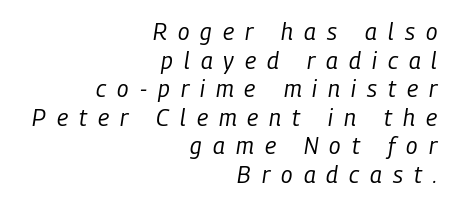
This is not heavy type; no bold has been used. This rendering features lettering with no underline. This rendering uses right alignment, leaving the left contour irregular. Notice how the stems are inclined rather than vertical — that's the hallmark of italics. The gaps between neighbouring characters are conspicuously large.
